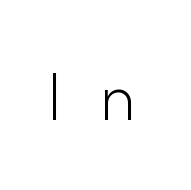
{"serif": "no", "italic": "no", "bold": "no", "weight": "light", "width": "normal", "stroke_contrast": "low", "x_height": "small", "monospaced": "no", "underline": "no", "letter_spacing": "wide", "letter_spacing_em": 0.47, "glyph_px": 75}
